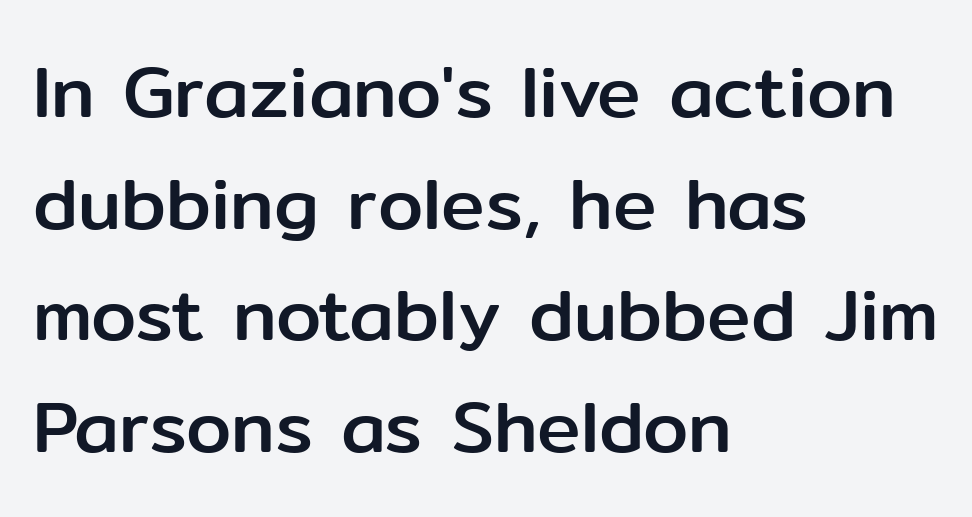
The letters advance in unequal steps, a hallmark of proportional type. A student would call this left alignment; a typographer would say flush left, rag right. How are the letters spaced? Ordinarily, with no added tracking. Every stem runs plumb, perpendicular to the baseline. Does the leading feel generous? No, just average. Observe the absence of serifs on each vertical stroke in this sample.
